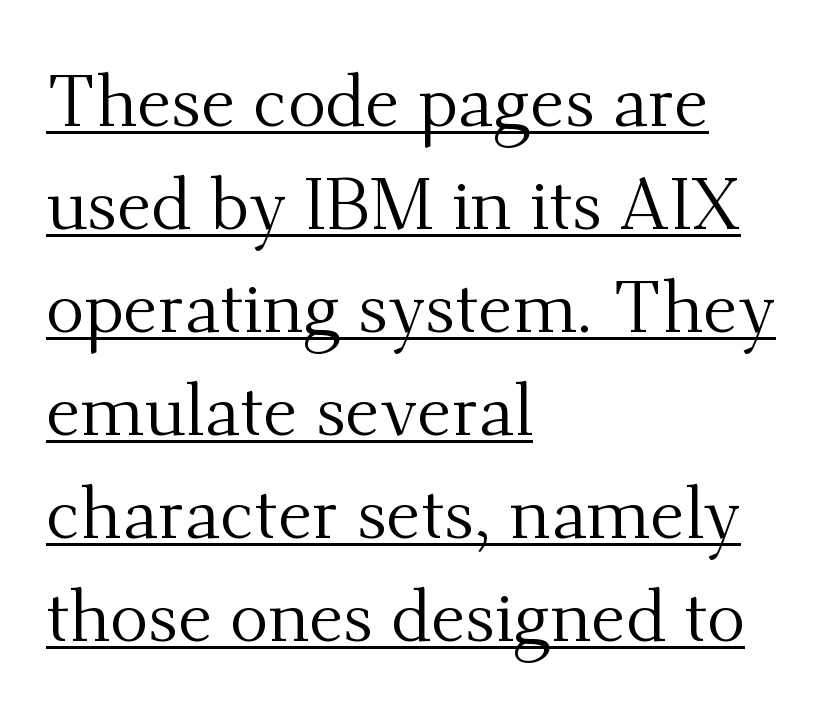
The image shows 72 px regular-weight serif type, upright; set left-aligned, normal line spacing (1.43x), normal letter spacing, underlined; medium stroke contrast and a small x-height.
